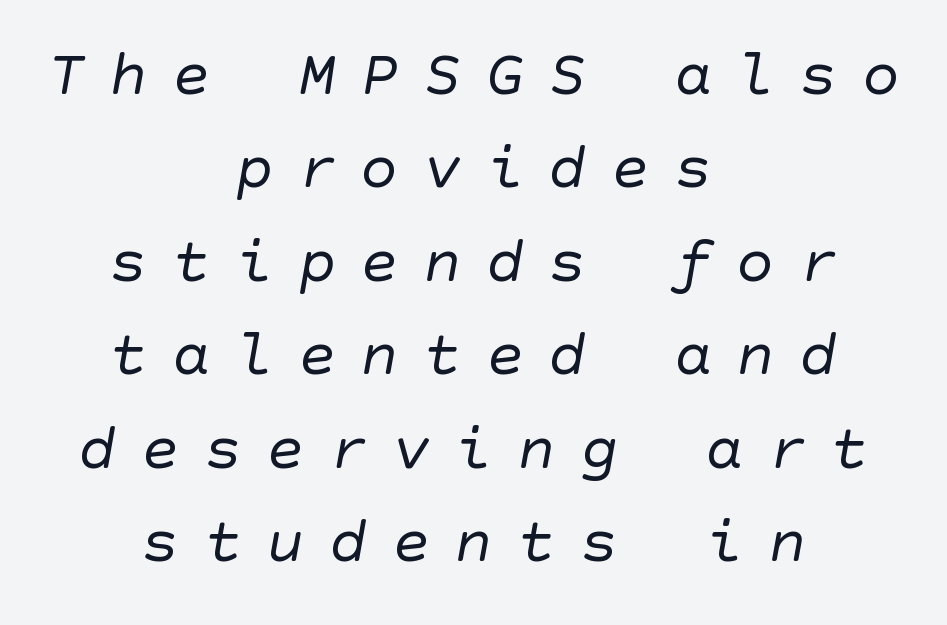
The type is letterspaced generously, with wide tracking. Unlike a traditional serif, this face leaves its strokes unadorned. The weight would be labelled regular, book, light, or lighter still. Underline: absent.
